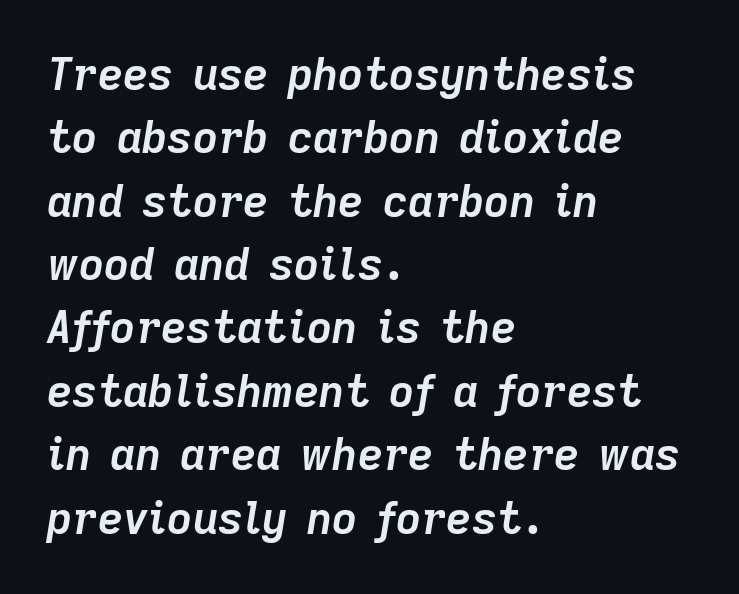
The image shows 44 px semibold type, italic (leaning right); set left-aligned, normal line spacing (1.44x), normal letter spacing, not underlined; low stroke contrast and a medium x-height.
